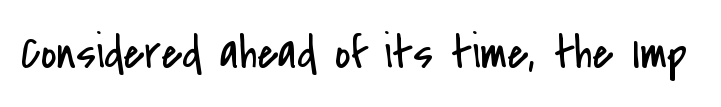
Compared with typical body copy, the letter spacing here is the same. You can tell it's not italic because the verticals are truly vertical. Think of a printed novel: that variable character pitch is what you see here. Look at the bottom of the vertical strokes: they stop flat, with no serifs. The strokes are not fattened; the text isn't bold. Underline: absent.
